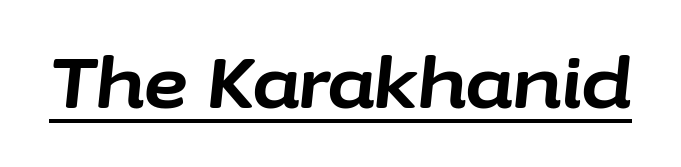
The image shows 70 px bold type, italic (leaning right); set normal letter spacing, underlined; low stroke contrast and a medium x-height.
